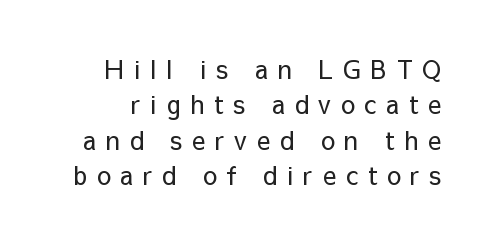
The image shows 25 px text type, upright; set normal line spacing (1.42x), unusually wide letter spacing (+0.39 em), not underlined.
